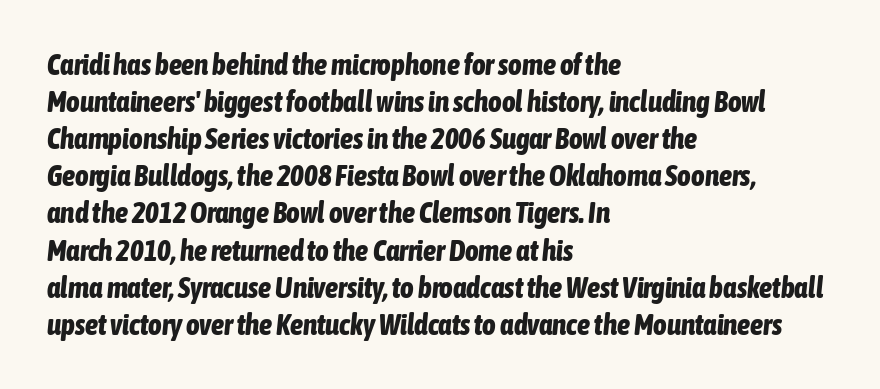
The image shows 29 px bold, condensed type, italic (leaning right); set left-aligned, normal line spacing (1.28x), normal letter spacing, not underlined; low stroke contrast and a medium x-height.
